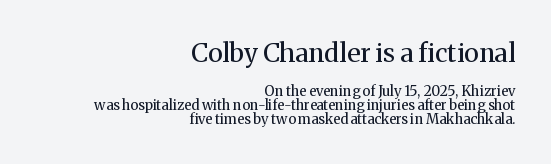
The image shows 26 px text type, upright; set right-aligned, tight line spacing (0.98x), normal letter spacing, not underlined; the first (top) block is 1.86x larger.
